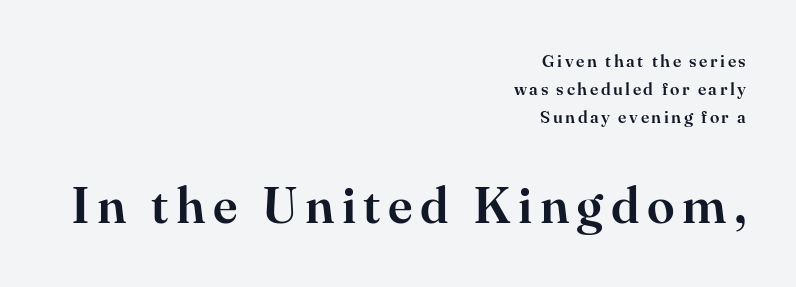
{"serif": "yes", "italic": "no", "width": "normal", "stroke_contrast": "high", "x_height": "small", "monospaced": "no", "underline": "no", "align": "right", "line_spacing": "normal", "line_spacing_ratio": 1.65, "larger_block": "second", "size_ratio": 2.94, "glyph_px": 50}
